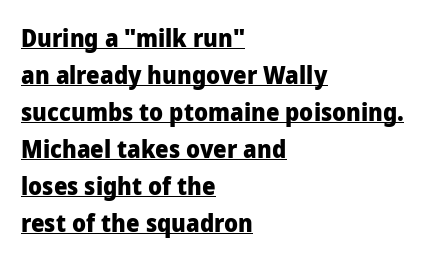
{"italic": "no", "bold": "yes", "underline": "yes", "align": "left", "line_spacing": "normal", "line_spacing_ratio": 1.54, "letter_spacing": "normal", "letter_spacing_em": 0.0, "glyph_px": 24}
